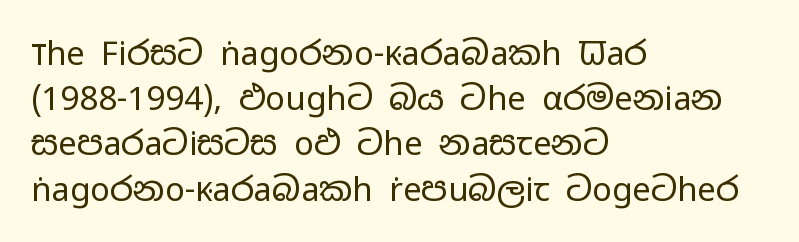
Q: Is the text bold? A: No.
Q: Is the text italic (slanted)? A: No, it is upright.
Q: Is the typeface a serif or a sans-serif typeface? A: Sans-serif.
Q: Is the text underlined? A: No.
Q: How is the paragraph aligned? A: Left-aligned.
Q: Is the spacing between letters normal or unusually wide? A: Normal.
Q: Is the spacing between lines tight, normal or loose? A: Normal.
Q: Width (condensed, normal, or wide)? A: Wide.
Q: Stroke contrast? A: Low.
Q: x-height? A: Medium.
Q: Monospaced? A: No.
